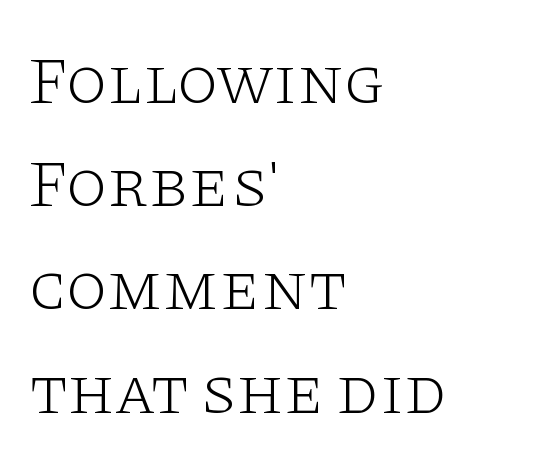
{"serif": "yes", "italic": "no", "bold": "no", "weight": "light", "width": "wide", "stroke_contrast": "low", "x_height": "large", "monospaced": "no", "underline": "no", "align": "left", "line_spacing": "normal", "line_spacing_ratio": 1.54, "letter_spacing": "normal", "letter_spacing_em": 0.0, "glyph_px": 67}
